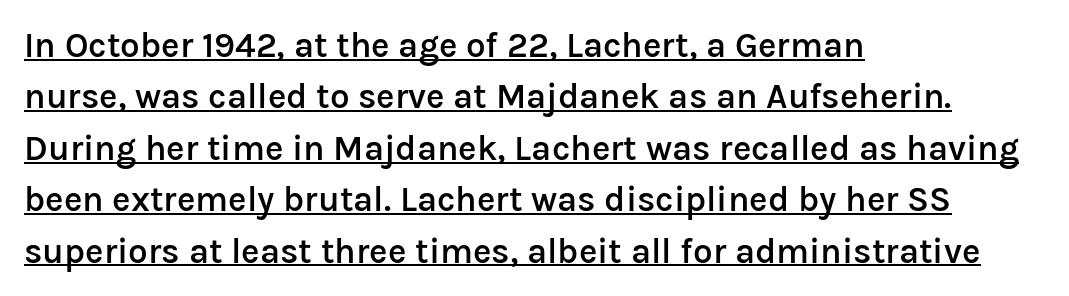
Visually the block forms a straight wall on the left and a jagged coastline on the right. Every character sits straight up, as roman type does. Spacing between characters is what you'd get straight out of the box. Each letter keeps its own natural width here, so spacing adapts to shape. The letters carry no serifs — their stems end cleanly without finishing strokes.
